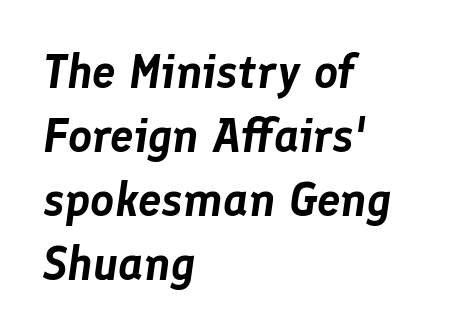
{"italic": "yes", "lean": "right", "slant_degrees": 8, "width": "normal", "stroke_contrast": "low", "x_height": "medium", "monospaced": "no", "underline": "no", "align": "left", "line_spacing": "normal", "line_spacing_ratio": 1.36, "letter_spacing": "normal", "letter_spacing_em": 0.0, "glyph_px": 47}
